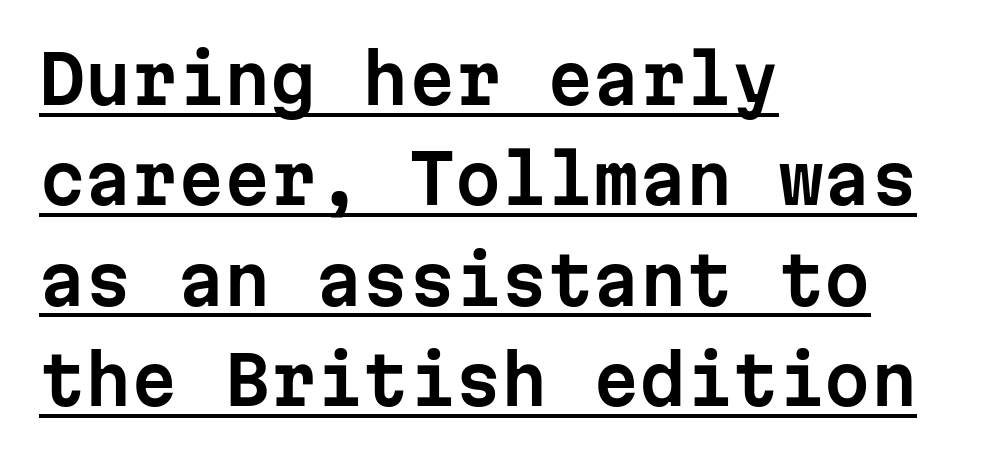
The gaps between neighbouring characters are ordinary and unremarkable. Where is the straight margin? On the left. A rule runs beneath these lines of type. Summary of vertical rhythm: regular, with standard interline spacing. Is this a fixed-width face? Yes — each glyph sits in an identical cell.
